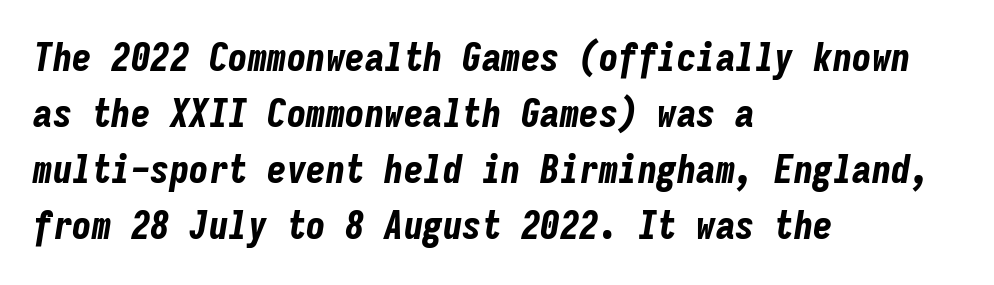
Q: Is the text bold? A: Yes.
Q: Is the text italic (slanted)? A: Yes, it leans right by about 9 degrees.
Q: Is the text underlined? A: No.
Q: How is the paragraph aligned? A: Left-aligned.
Q: Is the spacing between letters normal or unusually wide? A: Normal.
Q: Is the spacing between lines tight, normal or loose? A: Normal.
Q: Width (condensed, normal, or wide)? A: Condensed.
Q: Stroke contrast? A: Low.
Q: x-height? A: Medium.
Q: Monospaced? A: Yes.
